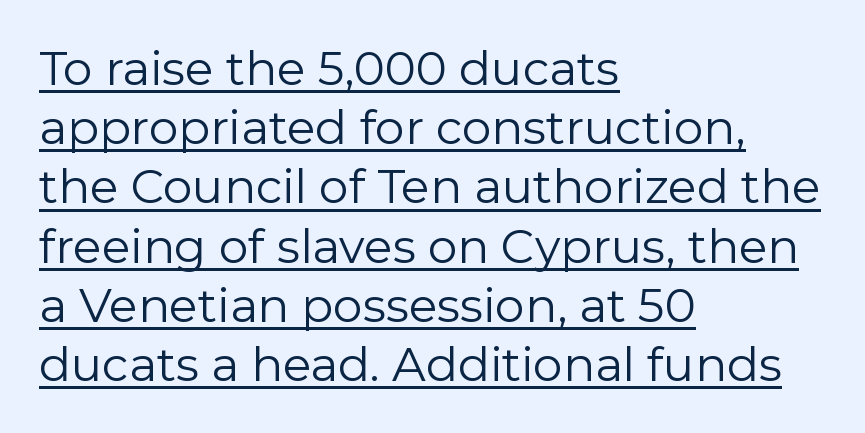
Q: Is the text bold? A: No.
Q: Is the text italic (slanted)? A: No, it is upright.
Q: Is the typeface a serif or a sans-serif typeface? A: Sans-serif.
Q: Is the text underlined? A: Yes.
Q: How is the paragraph aligned? A: Left-aligned.
Q: Is the spacing between letters normal or unusually wide? A: Normal.
Q: Is the spacing between lines tight, normal or loose? A: Normal.
Q: Width (condensed, normal, or wide)? A: Normal.
Q: Stroke contrast? A: Low.
Q: x-height? A: Medium.
Q: Monospaced? A: No.
